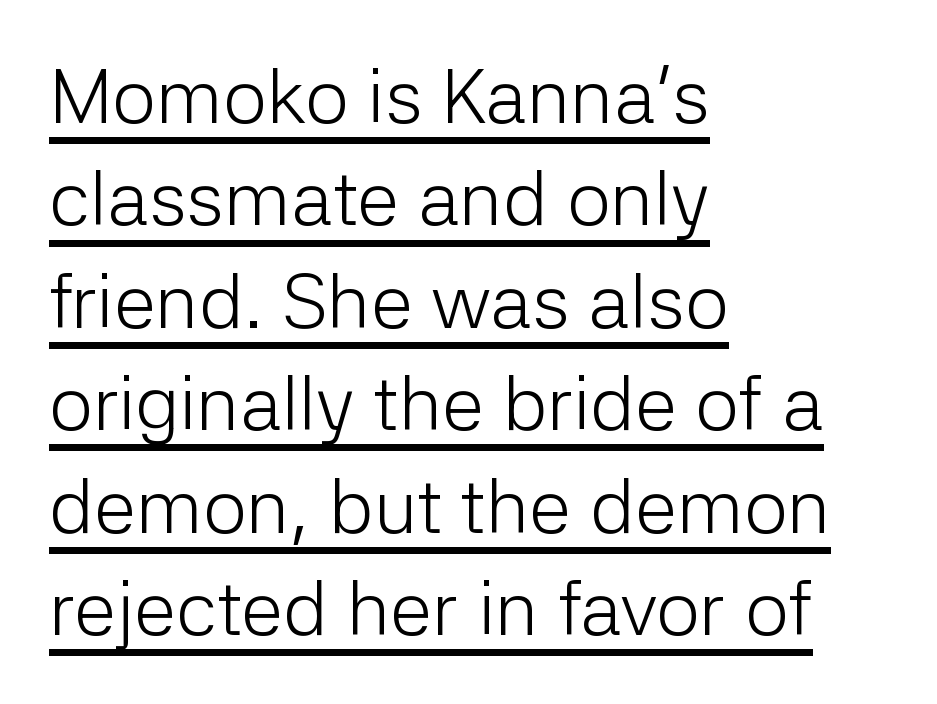
Q: Is the text bold? A: No.
Q: Is the text italic (slanted)? A: No, it is upright.
Q: Is the typeface a serif or a sans-serif typeface? A: Sans-serif.
Q: Is the text underlined? A: Yes.
Q: How is the paragraph aligned? A: Left-aligned.
Q: Is the spacing between letters normal or unusually wide? A: Normal.
Q: Is the spacing between lines tight, normal or loose? A: Normal.
Q: Width (condensed, normal, or wide)? A: Normal.
Q: Stroke contrast? A: Low.
Q: x-height? A: Medium.
Q: Monospaced? A: No.
